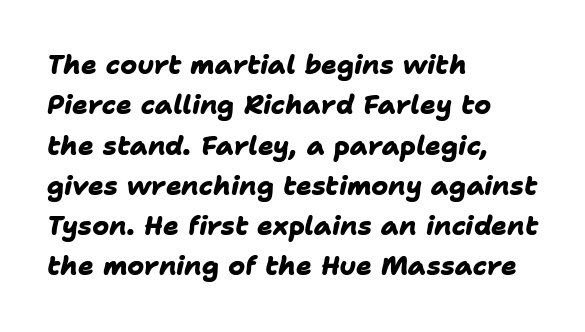
Q: Is the text bold? A: Yes.
Q: Is the text underlined? A: No.
Q: How is the paragraph aligned? A: Left-aligned.
Q: Is the spacing between letters normal or unusually wide? A: Normal.
Q: Is the spacing between lines tight, normal or loose? A: Normal.
